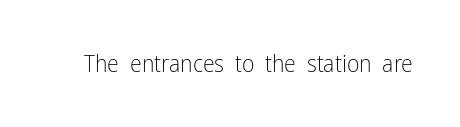
Q: Is the text bold? A: No.
Q: Is the text italic (slanted)? A: No, it is upright.
Q: Is the text underlined? A: No.
Q: Is the spacing between letters normal or unusually wide? A: Normal.
